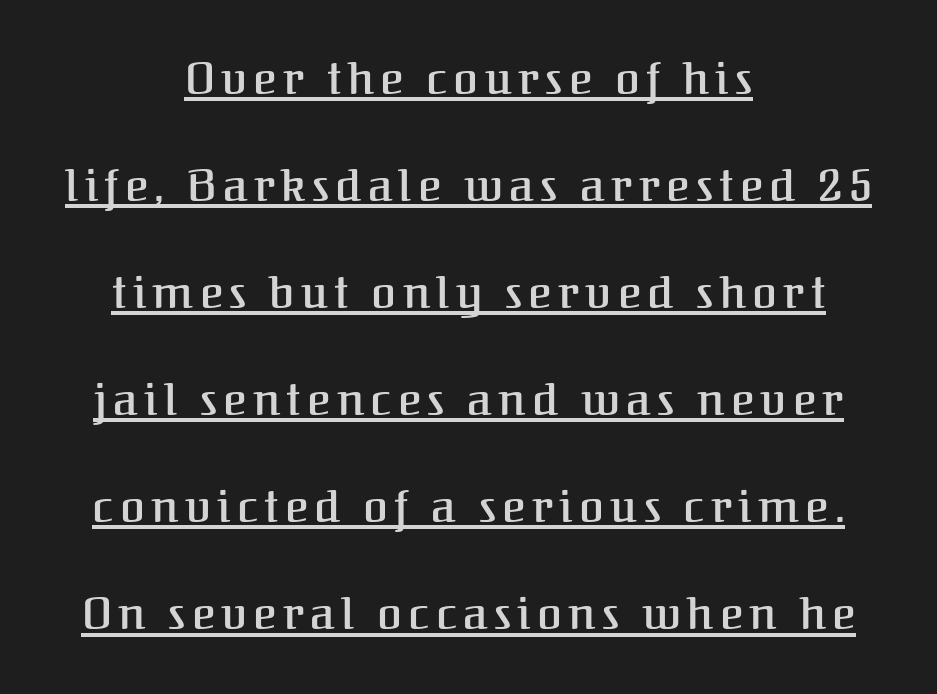
The image shows 45 px semibold serif type, upright; set centered, loose line spacing (2.38x), underlined; medium stroke contrast and a medium x-height.
